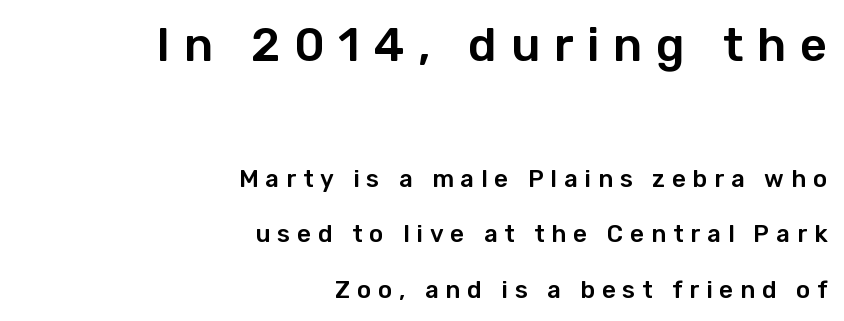
The image shows 47 px sans-serif type, upright; set right-aligned, loose line spacing (2.32x), unusually wide letter spacing (+0.29 em), not underlined; the first (top) block is 1.96x larger; low stroke contrast and a medium x-height.
